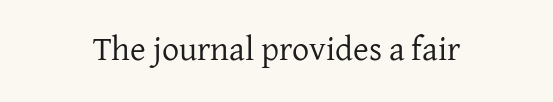
Q: Is the text bold? A: No.
Q: Is the text italic (slanted)? A: No, it is upright.
Q: Is the typeface a serif or a sans-serif typeface? A: Serif.
Q: Is the text underlined? A: No.
Q: Is the spacing between letters normal or unusually wide? A: Normal.
Q: Width (condensed, normal, or wide)? A: Normal.
Q: Stroke contrast? A: Low.
Q: x-height? A: Medium.
Q: Monospaced? A: No.
